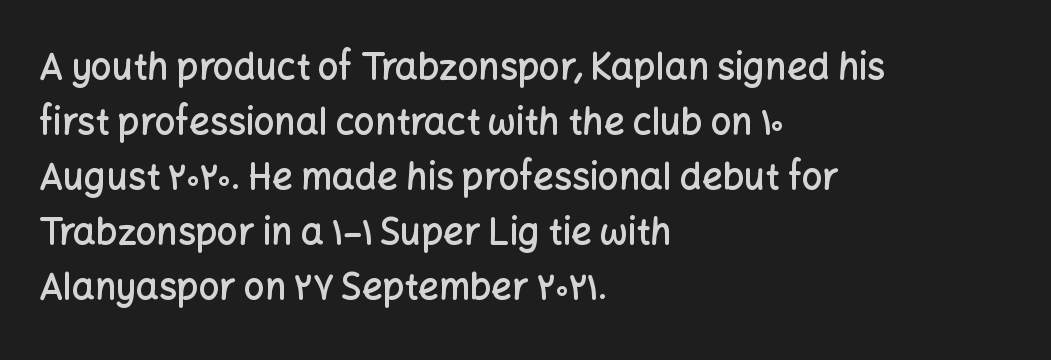
Q: Is the text bold? A: Semi-bold.
Q: Is the text italic (slanted)? A: No, it is upright.
Q: Is the typeface a serif or a sans-serif typeface? A: Sans-serif.
Q: Is the text underlined? A: No.
Q: How is the paragraph aligned? A: Left-aligned.
Q: Is the spacing between letters normal or unusually wide? A: Normal.
Q: Is the spacing between lines tight, normal or loose? A: Normal.
Q: Width (condensed, normal, or wide)? A: Normal.
Q: Stroke contrast? A: Low.
Q: x-height? A: Medium.
Q: Monospaced? A: No.
